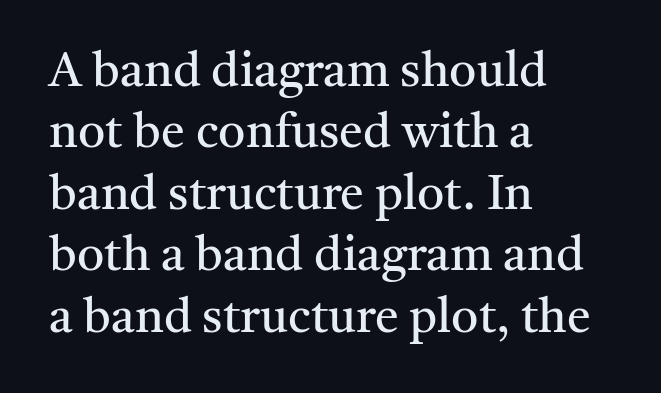
Q: Is the text bold? A: No.
Q: Is the text italic (slanted)? A: No, it is upright.
Q: Is the typeface a serif or a sans-serif typeface? A: Serif.
Q: Is the text underlined? A: No.
Q: How is the paragraph aligned? A: Left-aligned.
Q: Is the spacing between letters normal or unusually wide? A: Normal.
Q: Is the spacing between lines tight, normal or loose? A: Normal.
Q: Width (condensed, normal, or wide)? A: Normal.
Q: Stroke contrast? A: Medium.
Q: x-height? A: Medium.
Q: Monospaced? A: No.
